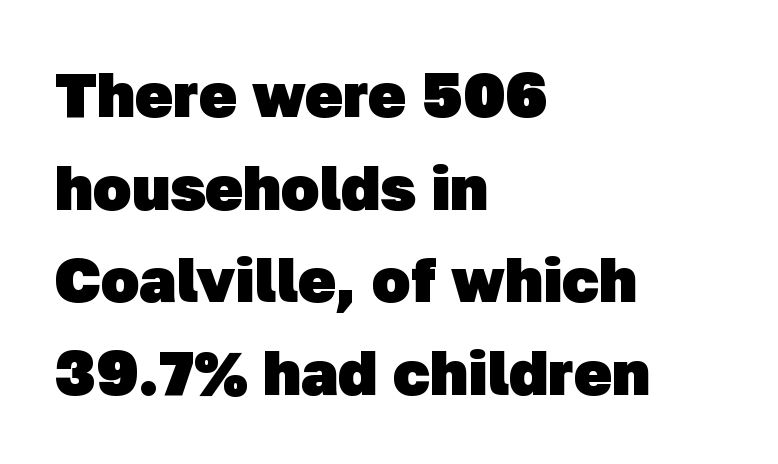
Q: Is the text bold? A: Yes.
Q: Is the typeface a serif or a sans-serif typeface? A: Sans-serif.
Q: Is the text underlined? A: No.
Q: How is the paragraph aligned? A: Left-aligned.
Q: Is the spacing between letters normal or unusually wide? A: Normal.
Q: Is the spacing between lines tight, normal or loose? A: Normal.
Q: Width (condensed, normal, or wide)? A: Normal.
Q: Stroke contrast? A: Low.
Q: x-height? A: Medium.
Q: Monospaced? A: No.
